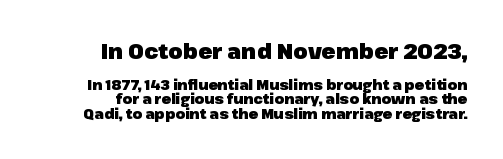
Q: Is the text bold? A: Yes.
Q: Is the text italic (slanted)? A: No, it is upright.
Q: Is the text underlined? A: No.
Q: How is the paragraph aligned? A: Right-aligned.
Q: Is the spacing between letters normal or unusually wide? A: Normal.
Q: Is the spacing between lines tight, normal or loose? A: Tight.
Q: Which block of text is set in a larger size, the first (top) or the second (bottom)? A: The first (top) one.
